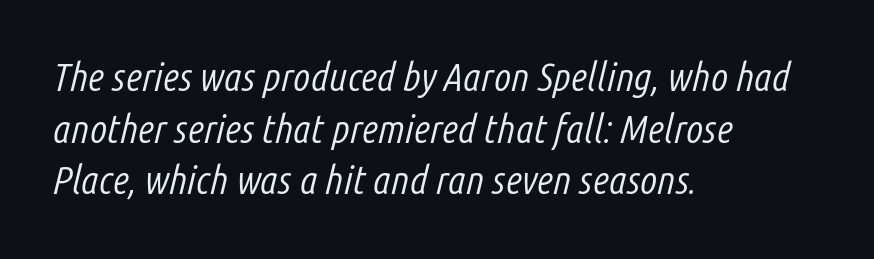
Would a proofreader flag this as italicized? Yes. Regarding leading, the lines here are spaced in the standard way. The rendering uses natural spacing where letterforms have individual widths. Caption: standard tracking, unaltered. Only glyphs here, with clear space below each row.
